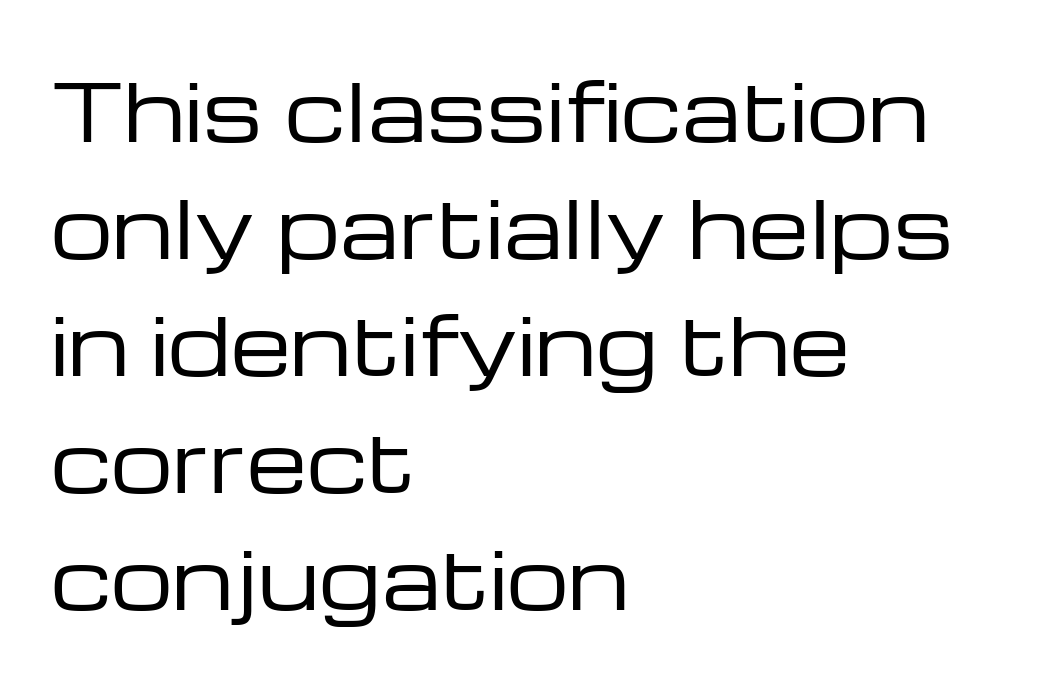
{"serif": "no", "italic": "no", "bold": "no", "weight": "regular", "width": "wide", "stroke_contrast": "low", "x_height": "medium", "monospaced": "no", "underline": "no", "align": "left", "line_spacing": "normal", "line_spacing_ratio": 1.5, "letter_spacing": "normal", "letter_spacing_em": 0.0, "glyph_px": 78}
